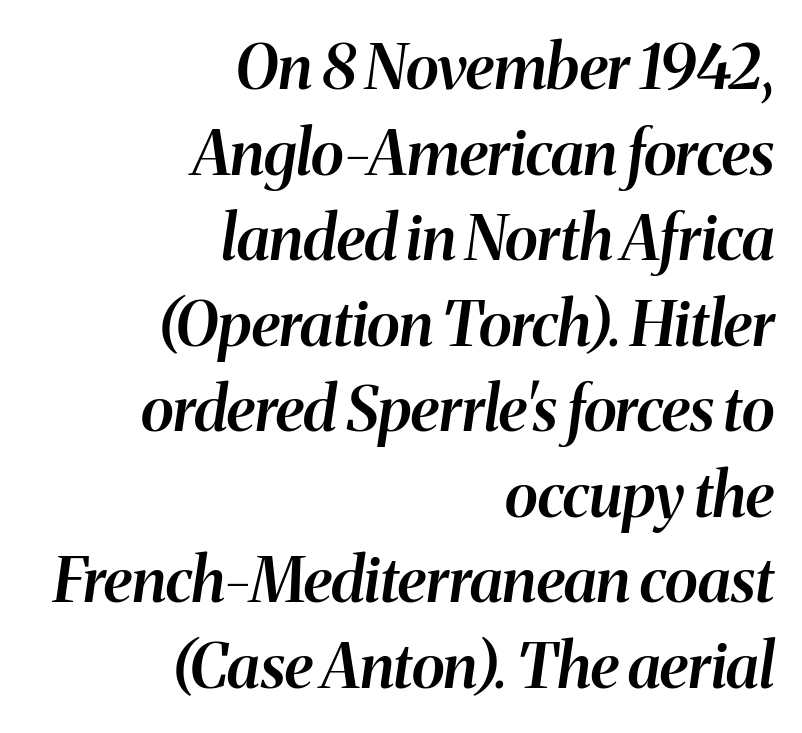
The lines in this sample share a right terminus and differ only in where they begin. Leading: standard. The space beneath each line is pristine and unruled. Inter-character spacing is left at the font's built-in metrics. There's an unmistakable incline to the writing here.
